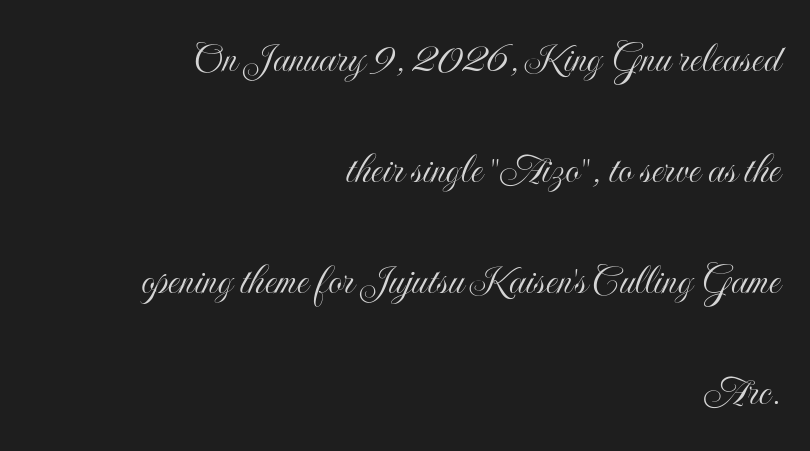
Bare-footed words on every line. Is there much room between lines? Yes — plenty of vertical air separates them. The horizontal fit of the characters is conventional and even. This sample has the flowing, uneven cadence of proportional lettering. Does the copy run flush right? Yes — the right margin is perfectly even.
